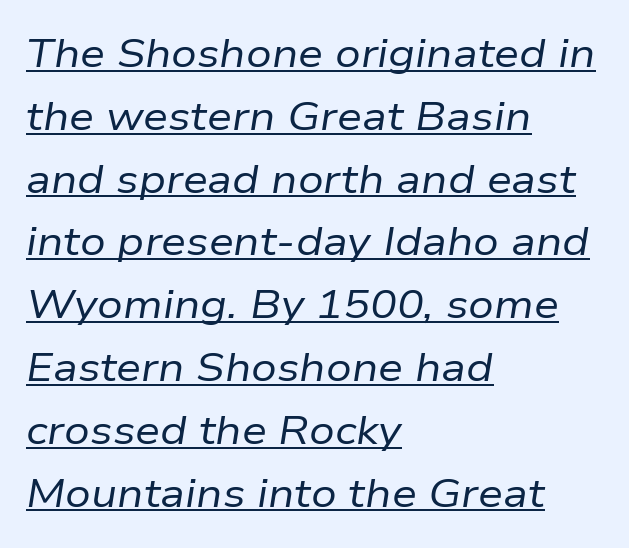
The image shows 40 px regular-weight type, italic (leaning right); set left-aligned, normal line spacing (1.57x), normal letter spacing, underlined; low stroke contrast and a medium x-height.
